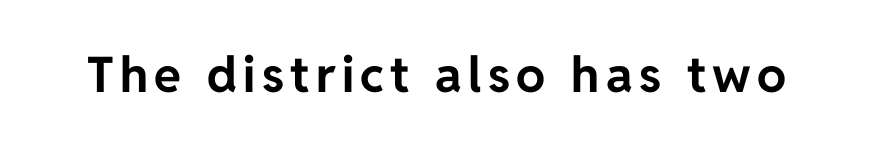
Q: Is the text bold? A: Yes.
Q: Is the text italic (slanted)? A: No, it is upright.
Q: Is the typeface a serif or a sans-serif typeface? A: Sans-serif.
Q: Is the text underlined? A: No.
Q: Width (condensed, normal, or wide)? A: Normal.
Q: Stroke contrast? A: Low.
Q: x-height? A: Medium.
Q: Monospaced? A: No.
